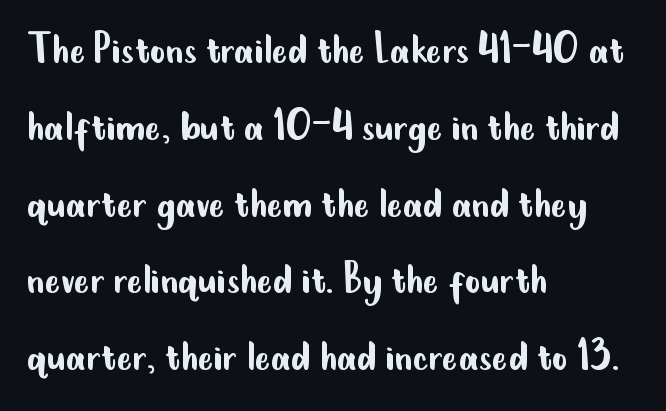
Q: Is the text bold? A: No.
Q: Is the text italic (slanted)? A: No, it is upright.
Q: Is the typeface a serif or a sans-serif typeface? A: Sans-serif.
Q: Is the text underlined? A: No.
Q: How is the paragraph aligned? A: Left-aligned.
Q: Is the spacing between letters normal or unusually wide? A: Normal.
Q: Is the spacing between lines tight, normal or loose? A: Normal.
Q: Width (condensed, normal, or wide)? A: Condensed.
Q: Stroke contrast? A: Low.
Q: x-height? A: Small.
Q: Monospaced? A: No.
